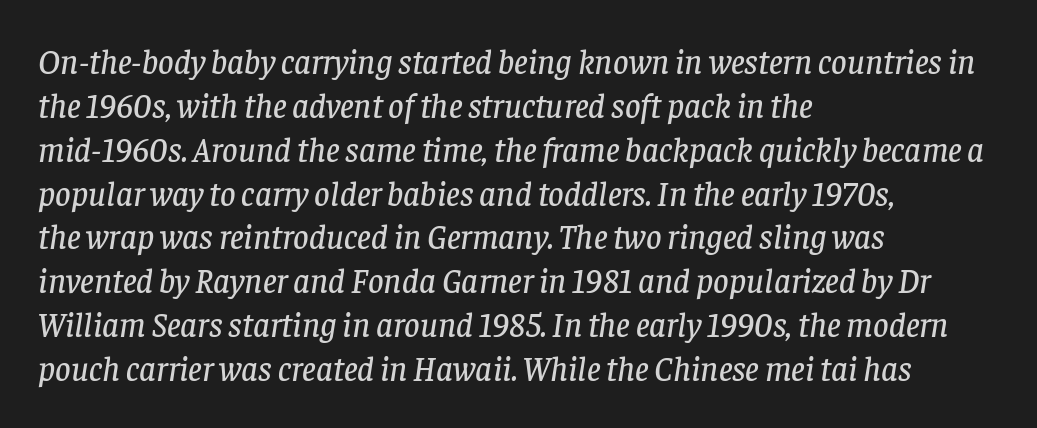
The letters sit at their default tracking, neither squeezed nor spread. The passage is arranged the way most books set body copy — flush left. Slanted lettering throughout. Normally led — the rows are evenly, conventionally spaced. Serif or sans? Serif — the stroke terminals have little feet. The rendering uses natural spacing where letterforms have individual widths.
